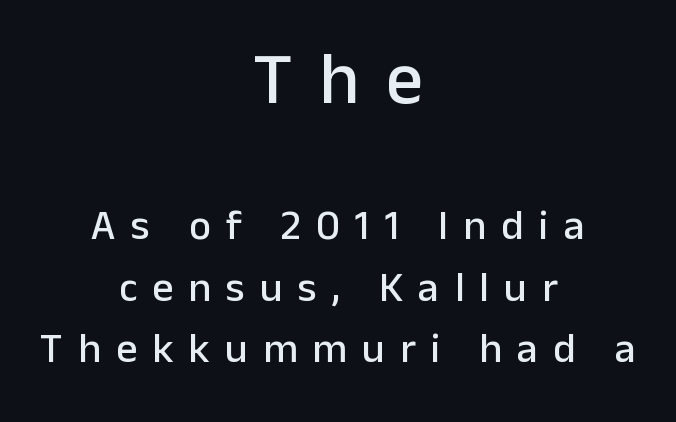
The image shows 74 px sans-serif type, upright; set centered, normal line spacing (1.46x), unusually wide letter spacing (+0.36 em), not underlined; the first (top) block is 1.76x larger; low stroke contrast and a medium x-height.
